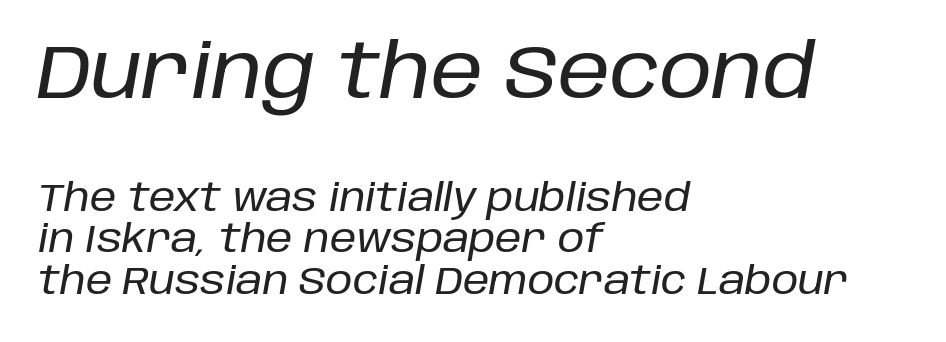
In terms of letterspacing, this is plain default setting. Size contrast runs from large at the top to small at the bottom. The ragged edge is on the right, which tells us the setting is flush left. Descenders are the only things crossing below the line. The block of text is dense from top to bottom, with scant space between rows. Is the type slanted? Yes — the strokes lean at a clear angle.
